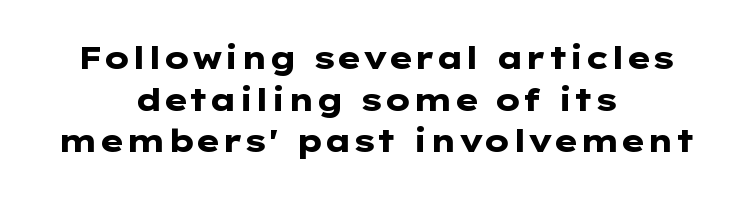
Q: Is the text bold? A: Yes.
Q: Is the text italic (slanted)? A: No, it is upright.
Q: Is the typeface a serif or a sans-serif typeface? A: Sans-serif.
Q: Is the text underlined? A: No.
Q: How is the paragraph aligned? A: Centered.
Q: Is the spacing between letters normal or unusually wide? A: Normal.
Q: Is the spacing between lines tight, normal or loose? A: Normal.
Q: Width (condensed, normal, or wide)? A: Wide.
Q: Stroke contrast? A: Low.
Q: x-height? A: Medium.
